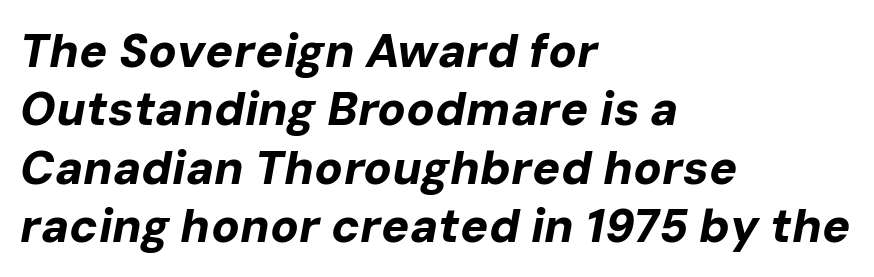
{"italic": "yes", "lean": "right", "slant_degrees": 10, "bold": "yes", "weight": "bold", "width": "normal", "stroke_contrast": "low", "x_height": "medium", "monospaced": "no", "underline": "no", "align": "left", "line_spacing_ratio": 1.24, "letter_spacing": "normal", "letter_spacing_em": 0.0, "glyph_px": 47}
